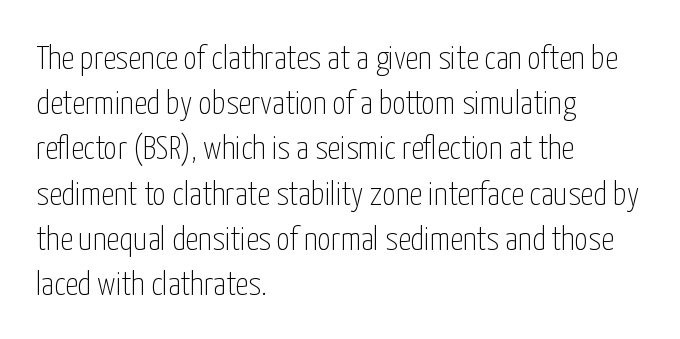
{"serif": "no", "italic": "no", "bold": "no", "weight": "thin", "width": "condensed", "stroke_contrast": "low", "x_height": "medium", "monospaced": "no", "underline": "no", "align": "left", "line_spacing": "normal", "line_spacing_ratio": 1.37, "letter_spacing": "normal", "letter_spacing_em": 0.0, "glyph_px": 33}
